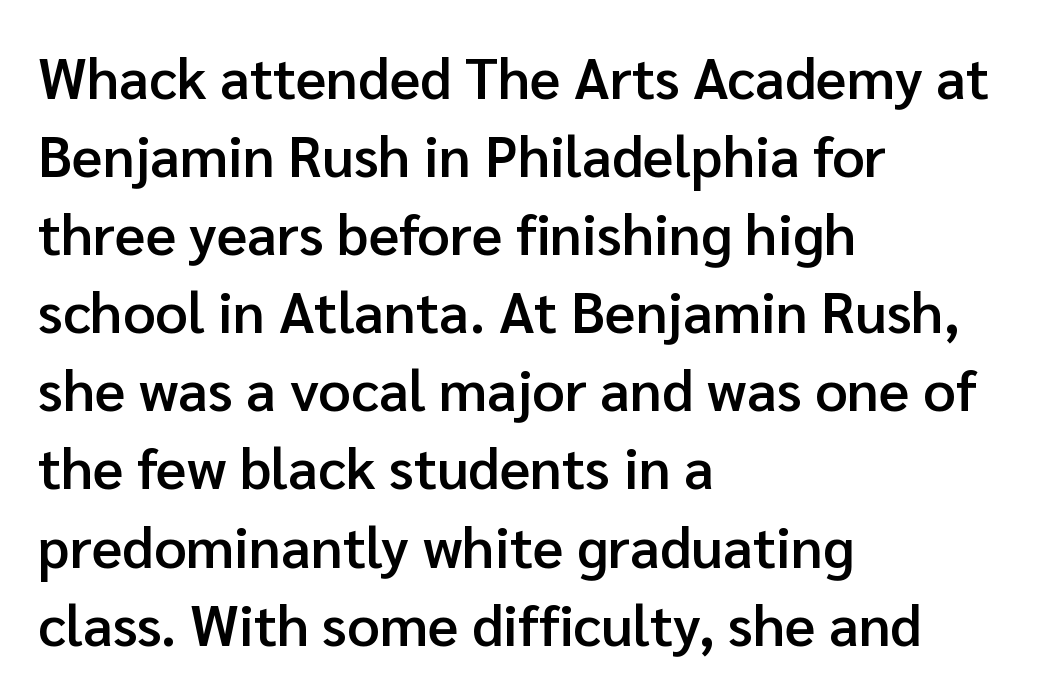
The image shows 57 px semibold sans-serif type, upright; set left-aligned, normal line spacing (1.37x), normal letter spacing, not underlined; low stroke contrast and a medium x-height.
